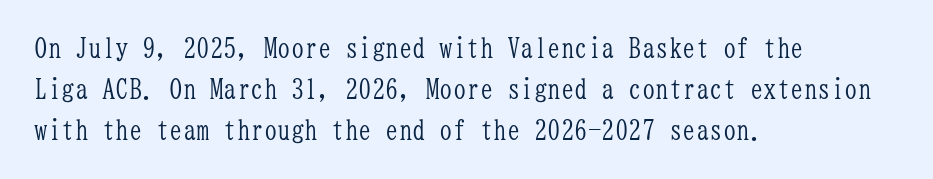
{"italic": "no", "bold": "no", "underline": "no", "align": "left", "line_spacing": "normal", "line_spacing_ratio": 1.52, "letter_spacing": "normal", "letter_spacing_em": 0.0, "glyph_px": 27}
